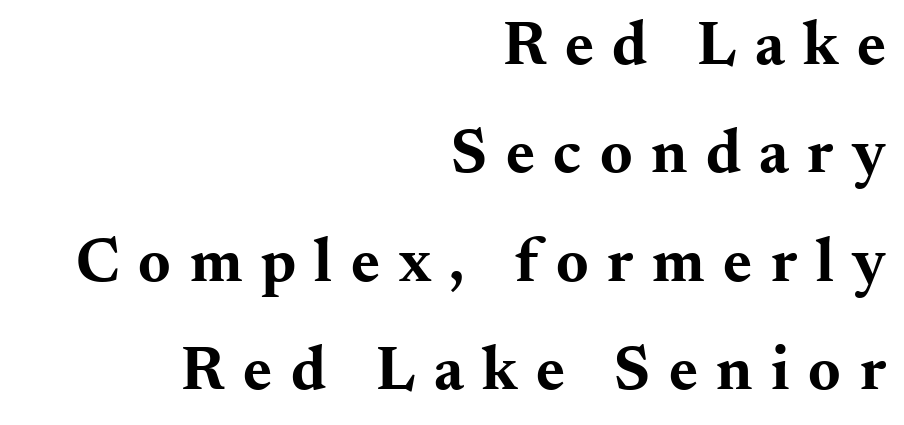
The typeface chosen for these lines features serifs. The passage is arranged like a letterhead date or caption credit — flush right. The strokes are fattened all the way to bold. Style check: upright. The passage shown is not underscored anywhere.
